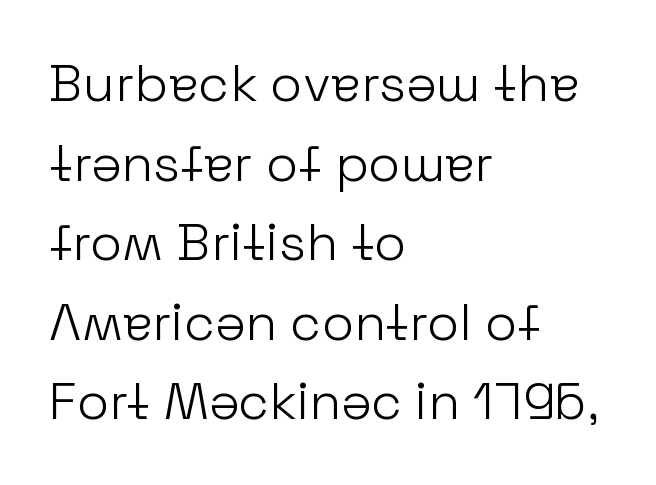
The image shows 52 px light sans-serif type, upright; set left-aligned, normal line spacing (1.53x), normal letter spacing, not underlined; low stroke contrast and a medium x-height.
